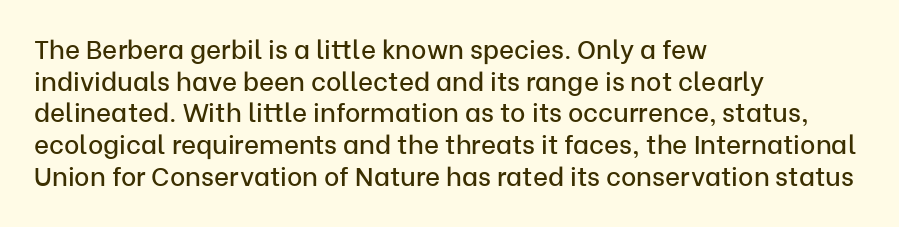
The lettering stays uniformly vertical, giving the passage a roman look. The baseline area is clear. The setting favours the left margin, as ordinary paragraphs usually do. These lines keep a tight, regular rhythm from letter to letter.
